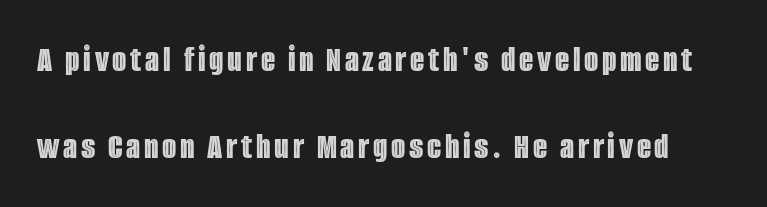
When letters stand straight like this, we call the style roman or upright. Note the varied advance widths — an 'i' is clearly narrower than an 'm'. Rule under the text: the space is simply empty. Line spacing here is loose.
